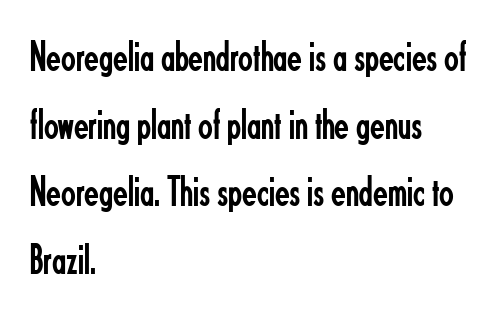
{"serif": "no", "italic": "no", "bold": "no", "weight": "regular", "width": "condensed", "stroke_contrast": "low", "x_height": "small", "monospaced": "no", "underline": "no", "align": "left", "line_spacing": "normal", "line_spacing_ratio": 1.57, "letter_spacing": "normal", "letter_spacing_em": 0.0, "glyph_px": 43}
